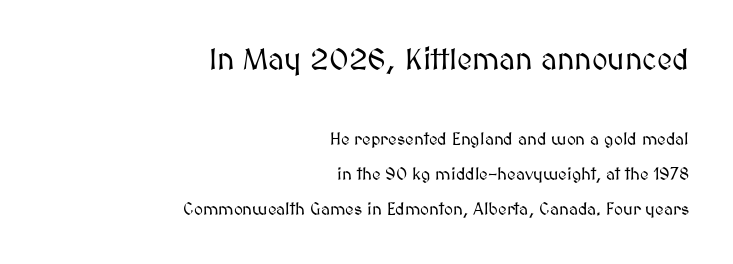
The image shows 30 px text type, upright; set right-aligned, loose line spacing (2.06x), normal letter spacing, not underlined; the first (top) block is 1.76x larger; medium stroke contrast and a medium x-height.
